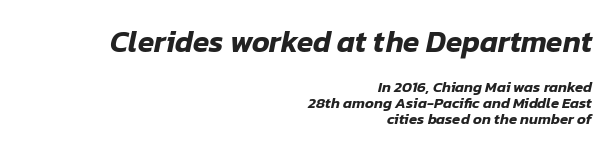
The image shows 30 px text type, italic (leaning right); set right-aligned, tight line spacing (1.06x), normal letter spacing, not underlined; the first (top) block is 2.0x larger; low stroke contrast and a medium x-height.
